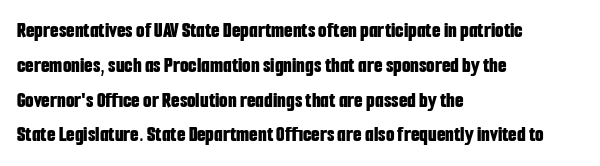
Q: Is the text bold? A: Yes.
Q: Is the text italic (slanted)? A: No, it is upright.
Q: Is the text underlined? A: No.
Q: How is the paragraph aligned? A: Left-aligned.
Q: Is the spacing between letters normal or unusually wide? A: Normal.
Q: Is the spacing between lines tight, normal or loose? A: Normal.
